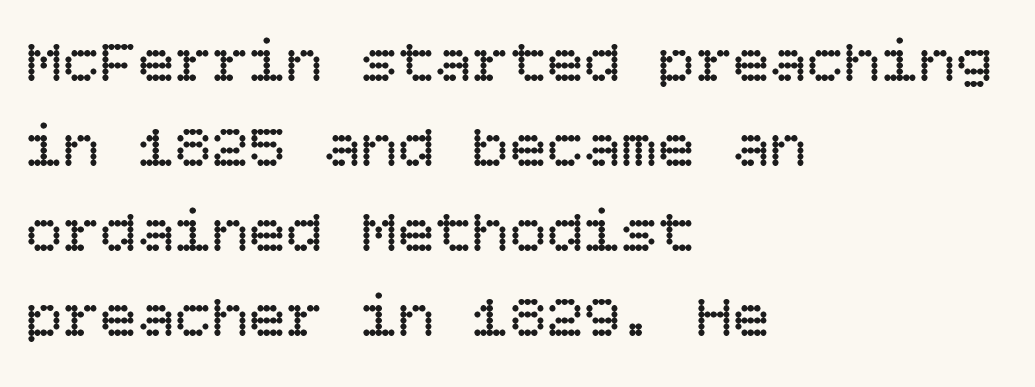
The image shows 62 px regular-weight type, upright; set left-aligned, normal line spacing (1.37x), normal letter spacing, not underlined; low stroke contrast and a large x-height.
